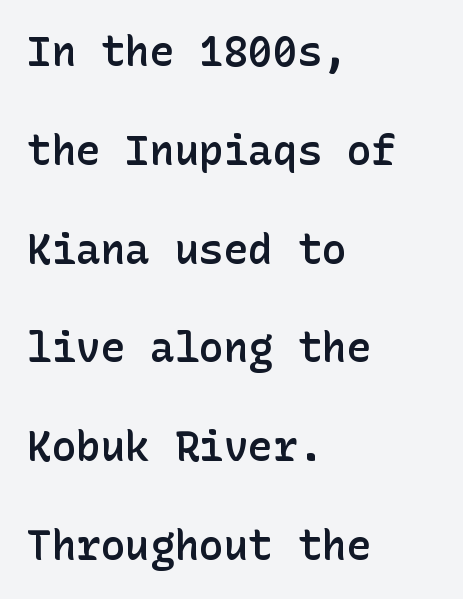
The image shows 41 px semibold sans-serif type, upright; set left-aligned, loose line spacing (2.41x), normal letter spacing, not underlined; low stroke contrast and a medium x-height.
